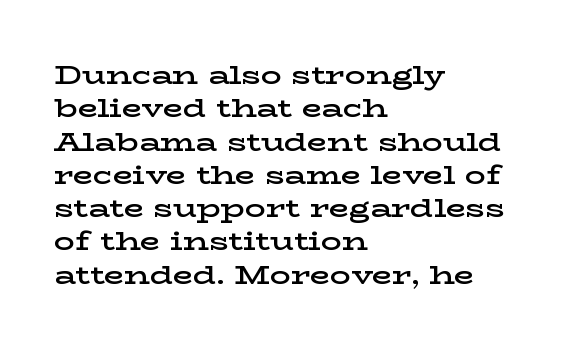
The image shows 26 px text type, upright; set left-aligned, normal line spacing (1.28x), normal letter spacing, not underlined.
